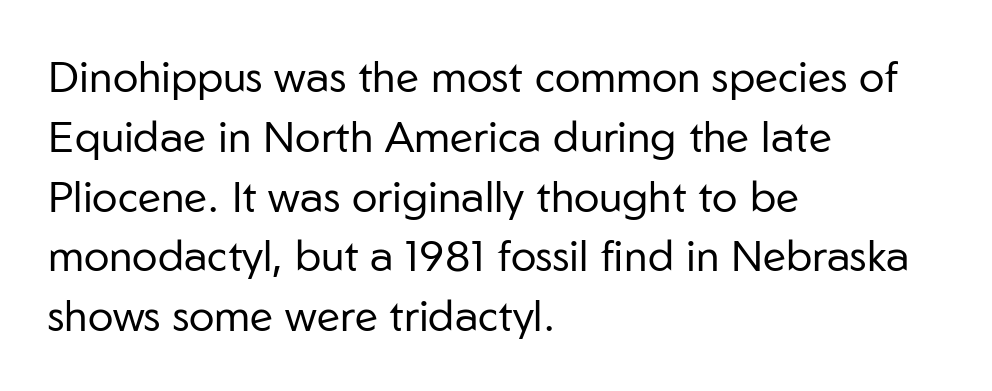
Q: Is the text bold? A: No.
Q: Is the text italic (slanted)? A: No, it is upright.
Q: Is the typeface a serif or a sans-serif typeface? A: Sans-serif.
Q: Is the text underlined? A: No.
Q: How is the paragraph aligned? A: Left-aligned.
Q: Is the spacing between letters normal or unusually wide? A: Normal.
Q: Is the spacing between lines tight, normal or loose? A: Normal.
Q: Width (condensed, normal, or wide)? A: Normal.
Q: Stroke contrast? A: Low.
Q: x-height? A: Medium.
Q: Monospaced? A: No.
